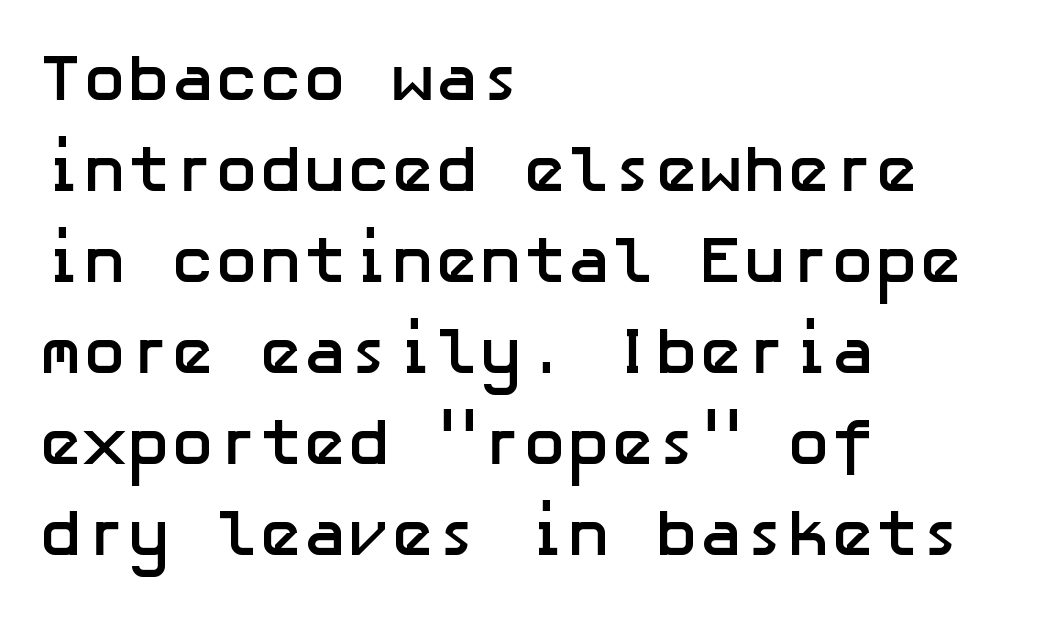
The image shows 66 px semibold sans-serif type, upright; set left-aligned, normal line spacing (1.38x), normal letter spacing, not underlined; low stroke contrast and a medium x-height.
